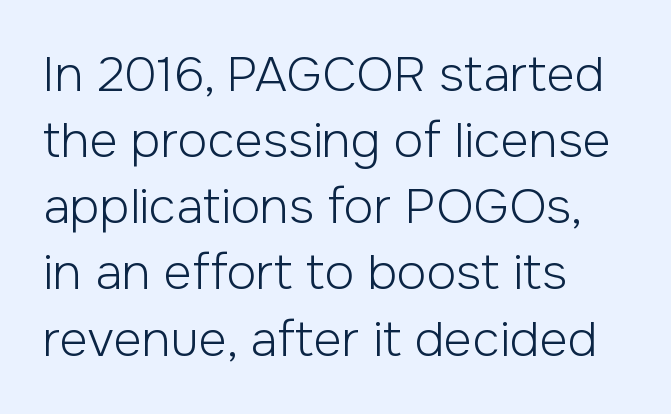
No extra ink here — the face is not bold. The specimen reads as upright at a glance. The horizontal fit of the characters is conventional and even. This rendering uses left alignment, leaving the right contour irregular.
